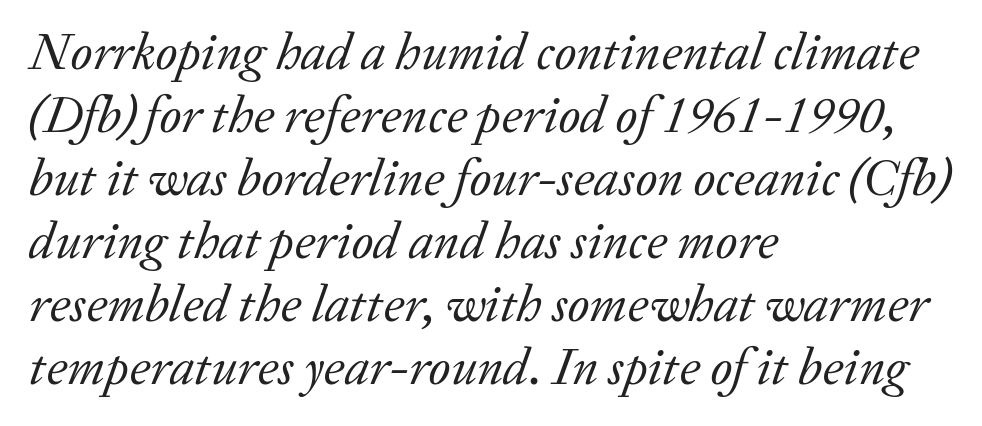
Q: Is the text bold? A: No.
Q: Is the text italic (slanted)? A: Yes, it leans right by about 20 degrees.
Q: Is the typeface a serif or a sans-serif typeface? A: Serif.
Q: Is the text underlined? A: No.
Q: How is the paragraph aligned? A: Left-aligned.
Q: Is the spacing between letters normal or unusually wide? A: Normal.
Q: Width (condensed, normal, or wide)? A: Normal.
Q: Stroke contrast? A: Low.
Q: x-height? A: Medium.
Q: Monospaced? A: No.
